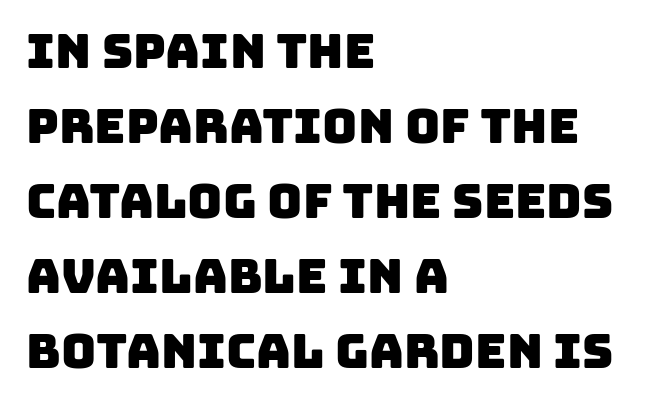
Q: Is the typeface a serif or a sans-serif typeface? A: Sans-serif.
Q: Is the text underlined? A: No.
Q: How is the paragraph aligned? A: Left-aligned.
Q: Is the spacing between letters normal or unusually wide? A: Normal.
Q: Is the spacing between lines tight, normal or loose? A: Normal.
Q: Width (condensed, normal, or wide)? A: Normal.
Q: Stroke contrast? A: Low.
Q: x-height? A: Large.
Q: Monospaced? A: No.
